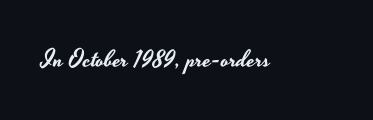
The image shows 24 px text type; set normal letter spacing, not underlined.
